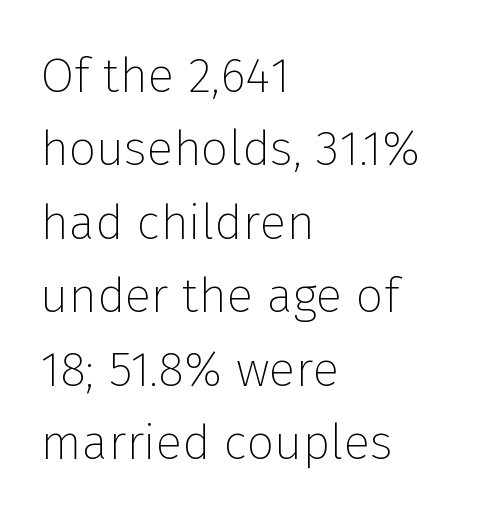
{"serif": "no", "italic": "no", "bold": "no", "weight": "thin", "width": "normal", "stroke_contrast": "low", "x_height": "medium", "monospaced": "no", "underline": "no", "align": "left", "line_spacing": "normal", "line_spacing_ratio": 1.5, "letter_spacing": "normal", "letter_spacing_em": 0.0, "glyph_px": 49}
